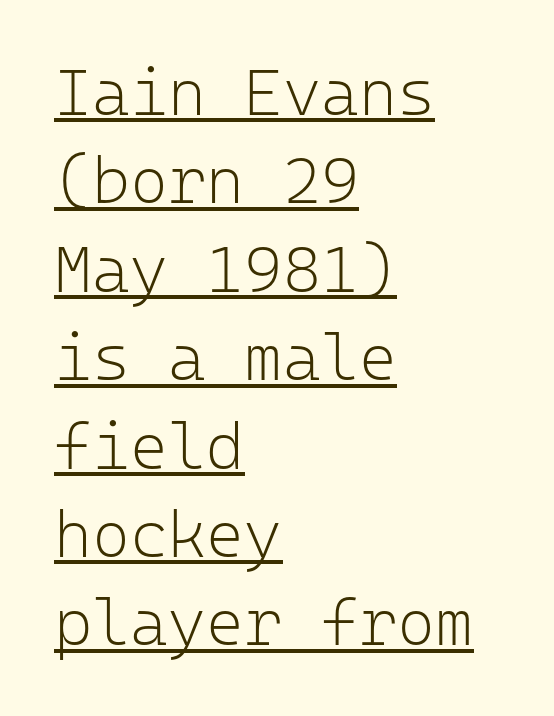
Q: Is the text bold? A: No.
Q: Is the text italic (slanted)? A: No, it is upright.
Q: Is the typeface a serif or a sans-serif typeface? A: Sans-serif.
Q: Is the text underlined? A: Yes.
Q: How is the paragraph aligned? A: Left-aligned.
Q: Is the spacing between letters normal or unusually wide? A: Normal.
Q: Is the spacing between lines tight, normal or loose? A: Normal.
Q: Width (condensed, normal, or wide)? A: Normal.
Q: Stroke contrast? A: Low.
Q: x-height? A: Medium.
Q: Monospaced? A: Yes.
